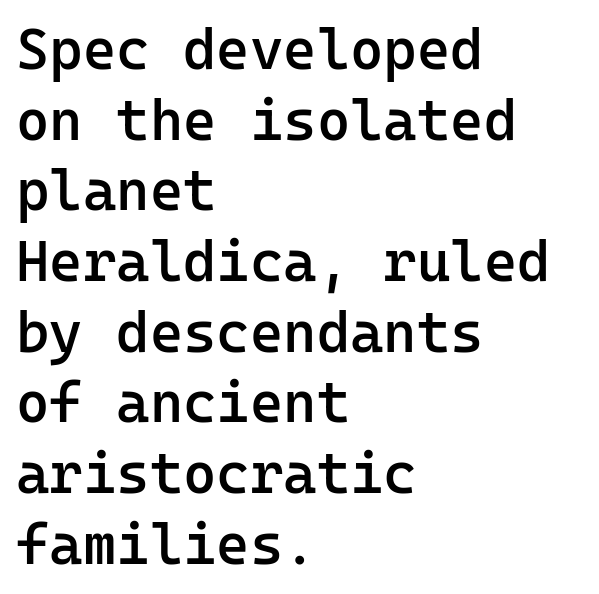
{"serif": "no", "italic": "no", "bold": "semi", "weight": "semibold", "width": "normal", "stroke_contrast": "low", "x_height": "medium", "monospaced": "yes", "underline": "no", "align": "left", "line_spacing_ratio": 1.24, "letter_spacing": "normal", "letter_spacing_em": 0.0, "glyph_px": 57}
